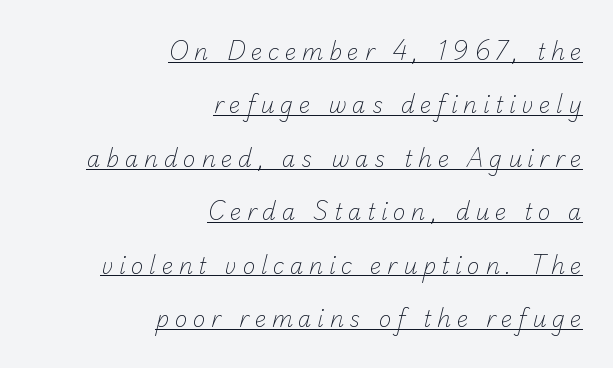
The image shows 22 px text type; set right-aligned, loose line spacing (2.43x), unusually wide letter spacing (+0.25 em), underlined.
